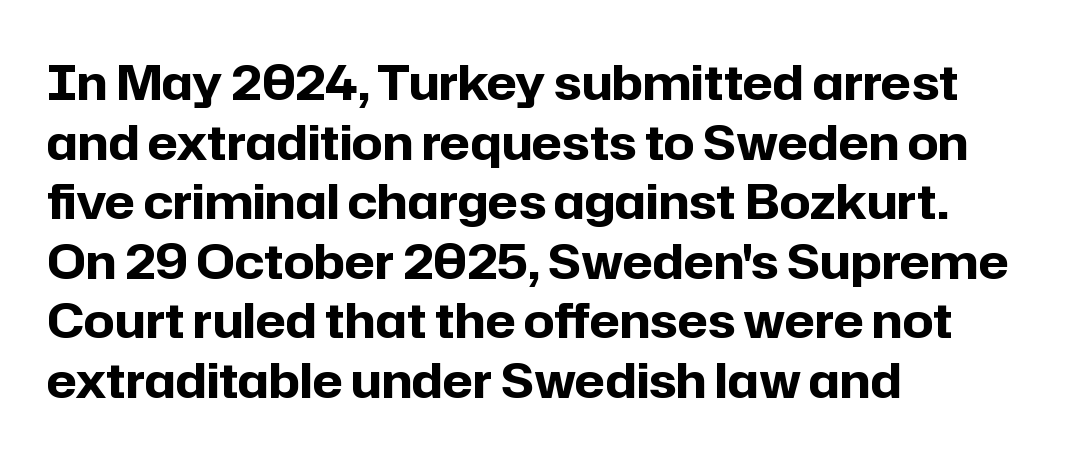
The image shows 48 px bold sans-serif type, upright; set left-aligned, line spacing 1.24x, normal letter spacing, not underlined; low stroke contrast and a medium x-height.
